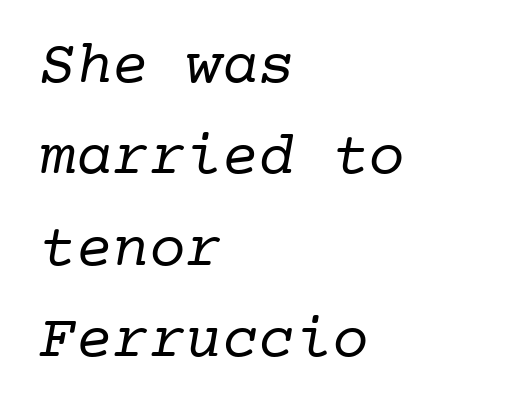
The image shows 61 px regular-weight serif type, monospaced; set left-aligned, normal line spacing (1.5x), normal letter spacing, not underlined; low stroke contrast and a medium x-height.
